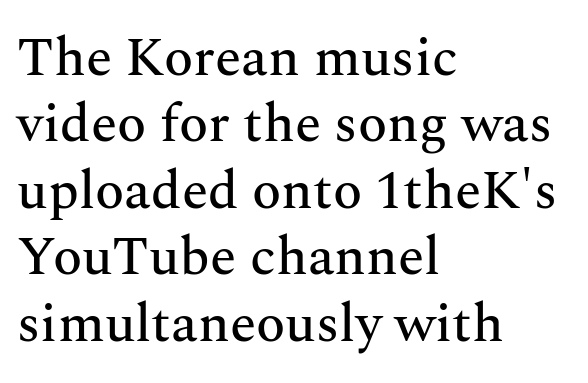
{"serif": "yes", "italic": "no", "width": "normal", "stroke_contrast": "medium", "x_height": "medium", "monospaced": "no", "underline": "no", "align": "left", "line_spacing_ratio": 1.23, "letter_spacing": "normal", "letter_spacing_em": 0.0, "glyph_px": 54}
